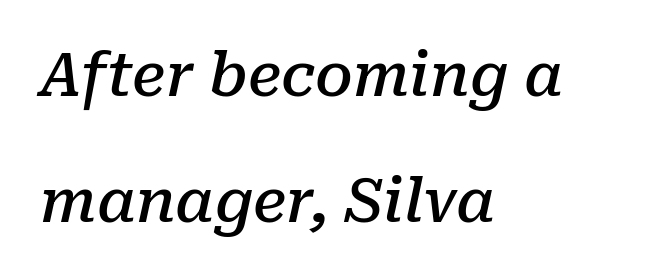
{"serif": "yes", "italic": "yes", "lean": "right", "slant_degrees": 10, "bold": "semi", "weight": "semibold", "width": "normal", "stroke_contrast": "low", "x_height": "medium", "monospaced": "no", "underline": "no", "align": "left", "line_spacing": "loose", "line_spacing_ratio": 2.1, "letter_spacing": "normal", "letter_spacing_em": 0.0, "glyph_px": 60}
